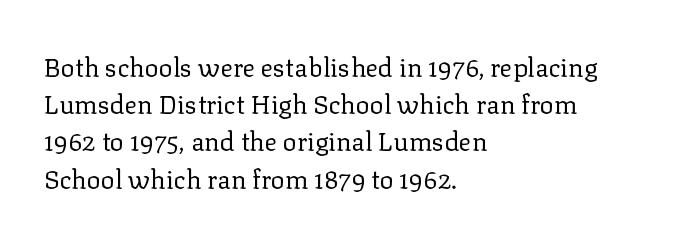
The rendering anchors every line to the left-hand side. A clean baseline with only descenders dipping below it. No chunkiness to these letters — they're not bold. Leading matches the norm, producing a regular column. Ascenders rise straight up at ninety degrees. Nobody touched the tracking dial on this one.
